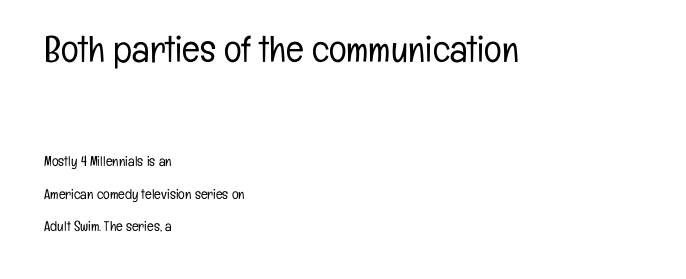
Typesetter's note — upper block bumped up in size, lower block left smaller. These lines are composed in type without serifs. Does the copy run flush right? No — it runs flush left. Quick note: interline space is abundant. Weight: not bold — regular or lighter.
